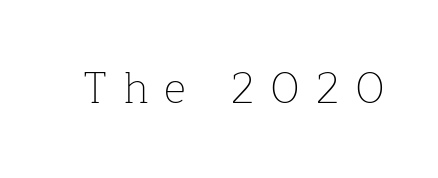
Varying glyph widths throughout — classic text-font behaviour. Posture: vertical. The tracking jumps out immediately: characters are airy and widely separated. Rule under the text: the space is simply empty. Observe the serifs anchoring each vertical stroke in this sample. The passage shown is not bold in any degree.
